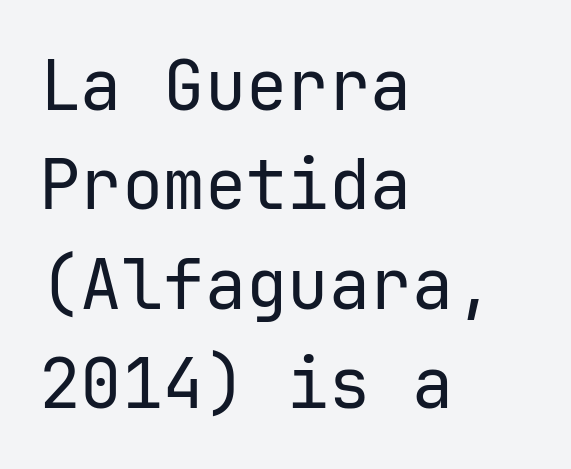
Grotesque or geometric, the face here clearly has no serifs. Nothing heavy about these letters — not bold at all. The passage shown has conventional tracking throughout. The rag falls on the right side of this text block. Line spacing here is normal.
